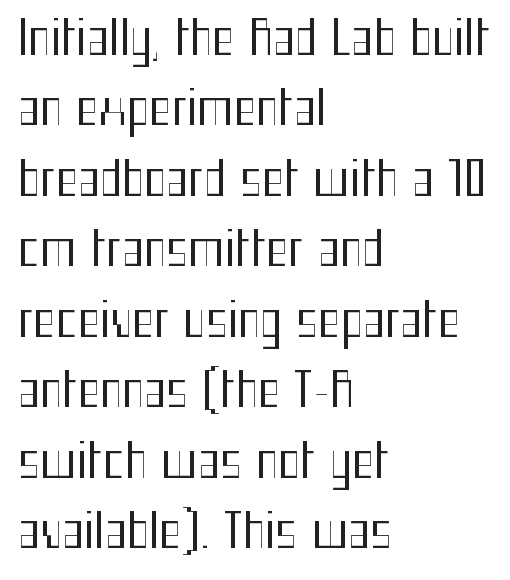
{"serif": "no", "italic": "no", "bold": "no", "weight": "regular", "width": "condensed", "stroke_contrast": "medium", "x_height": "medium", "monospaced": "no", "underline": "no", "align": "left", "line_spacing": "normal", "line_spacing_ratio": 1.5, "letter_spacing": "normal", "letter_spacing_em": 0.0, "glyph_px": 47}
